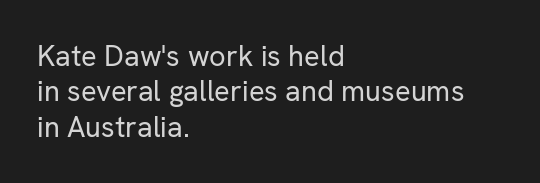
Q: Is the text bold? A: No.
Q: Is the text italic (slanted)? A: No, it is upright.
Q: Is the typeface a serif or a sans-serif typeface? A: Sans-serif.
Q: Is the text underlined? A: No.
Q: How is the paragraph aligned? A: Left-aligned.
Q: Is the spacing between letters normal or unusually wide? A: Normal.
Q: Width (condensed, normal, or wide)? A: Normal.
Q: Stroke contrast? A: Low.
Q: x-height? A: Medium.
Q: Monospaced? A: No.
